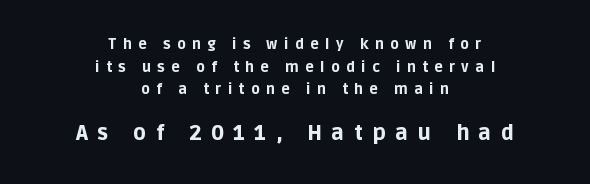
Teacher's note: observe the equal gaps on both sides — that is centered alignment. What's the leading like? Ordinary, nothing unusual. Type without underlining. When letters stand straight like this, we call the style roman or upright.
